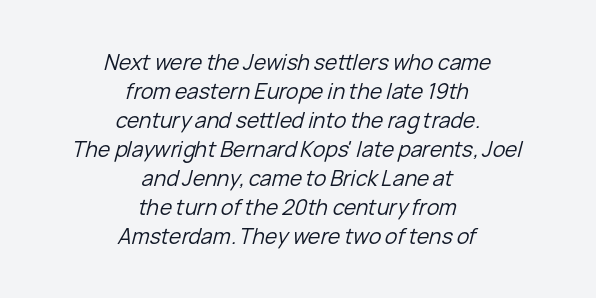
{"italic": "yes", "lean": "right", "slant_degrees": 15, "bold": "no", "underline": "no", "align": "center", "line_spacing": "normal", "line_spacing_ratio": 1.38, "letter_spacing": "normal", "letter_spacing_em": 0.0, "glyph_px": 21}
